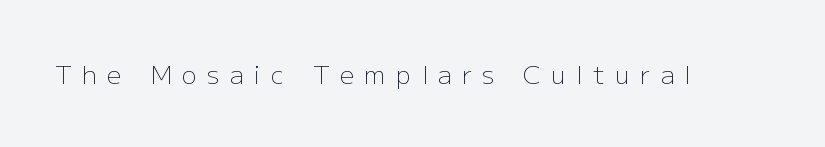
Q: Is the text bold? A: No.
Q: Is the text italic (slanted)? A: No, it is upright.
Q: Is the text underlined? A: No.
Q: Is the spacing between letters normal or unusually wide? A: Unusually wide.
